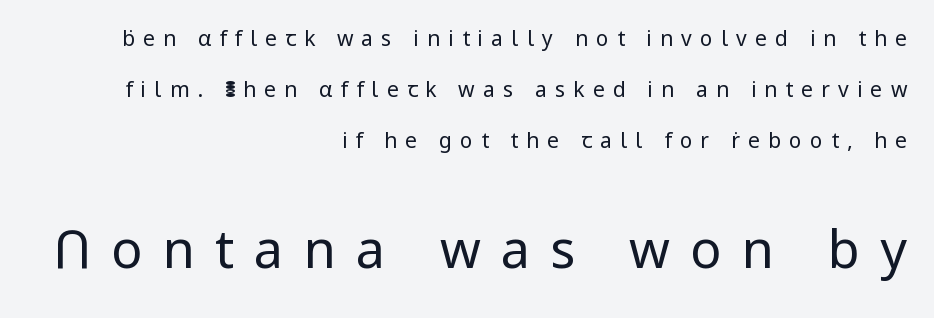
The image shows 52 px regular-weight sans-serif type, upright; set right-aligned, loose line spacing (2.42x), unusually wide letter spacing (+0.39 em), not underlined; the second (bottom) block is 2.48x larger; low stroke contrast and a medium x-height.
